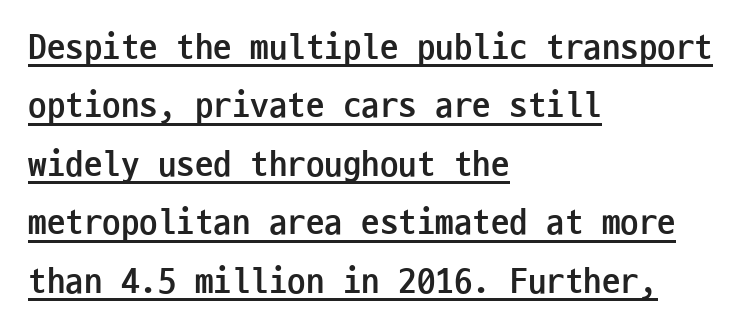
{"serif": "no", "italic": "no", "bold": "yes", "weight": "semibold", "width": "condensed", "stroke_contrast": "low", "x_height": "medium", "monospaced": "yes", "underline": "yes", "align": "left", "line_spacing": "normal", "line_spacing_ratio": 1.58, "letter_spacing": "normal", "letter_spacing_em": 0.0, "glyph_px": 37}
